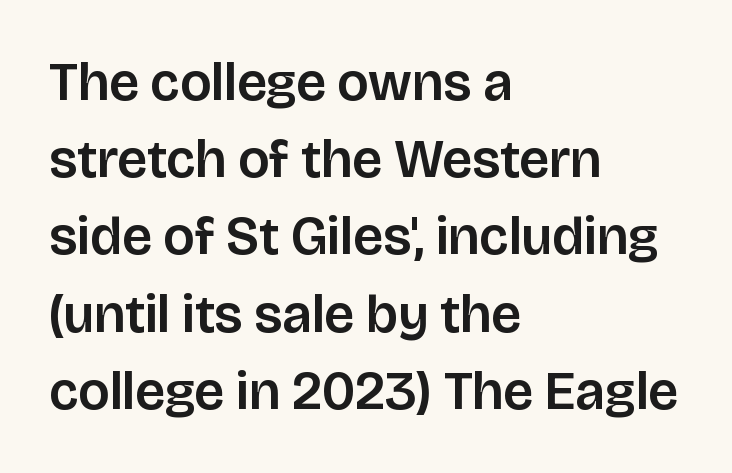
Regarding serifs, this sample does without them. Caption: multi-line text, flush left, ragged right. Descenders hang freely into open space. Standard letterfit; no display-style spreading of the glyphs. Leading matches the norm, producing a regular column.
